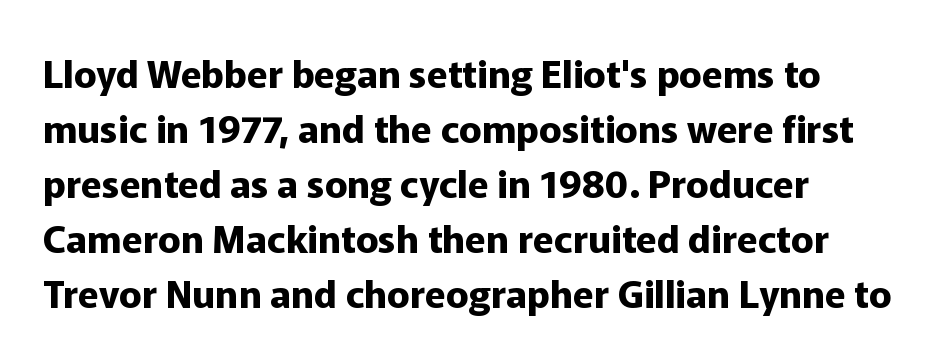
The image shows 38 px bold sans-serif type, upright; set left-aligned, normal line spacing (1.45x), normal letter spacing, not underlined; low stroke contrast and a medium x-height.
